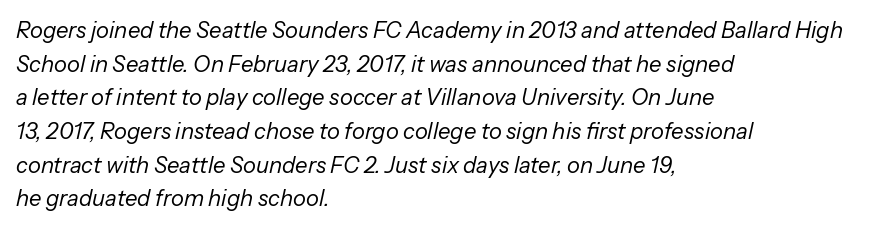
{"italic": "yes", "lean": "right", "slant_degrees": 13, "bold": "no", "underline": "no", "align": "left", "line_spacing": "normal", "line_spacing_ratio": 1.53, "letter_spacing": "normal", "letter_spacing_em": 0.0, "glyph_px": 22}
